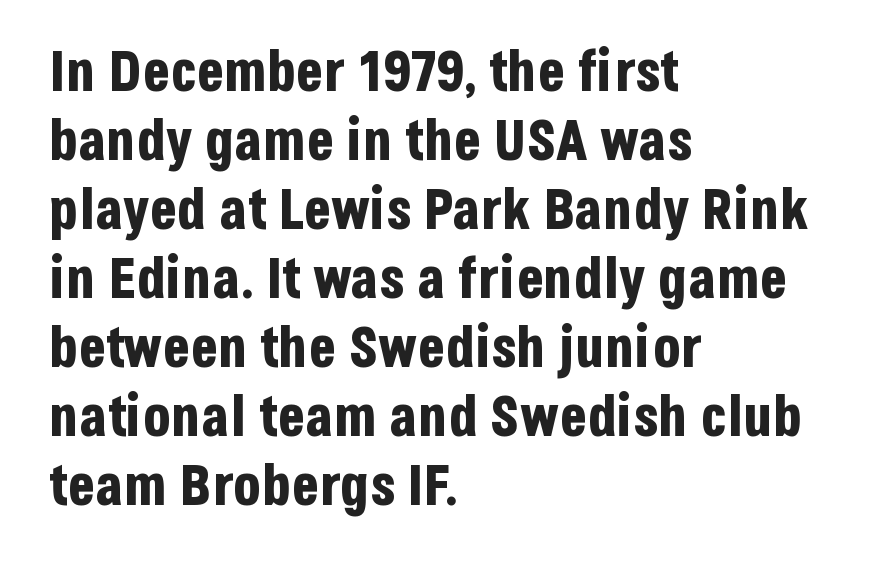
Q: Is the text bold? A: Yes.
Q: Is the text italic (slanted)? A: No, it is upright.
Q: Is the typeface a serif or a sans-serif typeface? A: Sans-serif.
Q: Is the text underlined? A: No.
Q: How is the paragraph aligned? A: Left-aligned.
Q: Is the spacing between letters normal or unusually wide? A: Normal.
Q: Width (condensed, normal, or wide)? A: Condensed.
Q: Stroke contrast? A: Low.
Q: x-height? A: Large.
Q: Monospaced? A: No.
